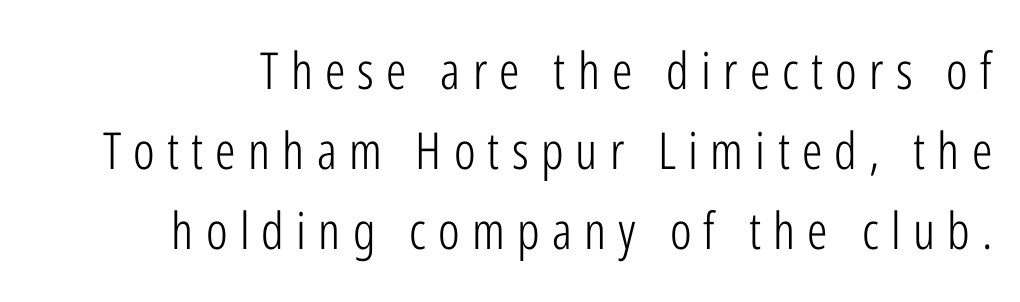
Q: Is the text bold? A: No.
Q: Is the text italic (slanted)? A: No, it is upright.
Q: Is the typeface a serif or a sans-serif typeface? A: Sans-serif.
Q: Is the text underlined? A: No.
Q: Is the spacing between letters normal or unusually wide? A: Unusually wide.
Q: Is the spacing between lines tight, normal or loose? A: Normal.
Q: Width (condensed, normal, or wide)? A: Condensed.
Q: Stroke contrast? A: Low.
Q: x-height? A: Medium.
Q: Monospaced? A: No.
